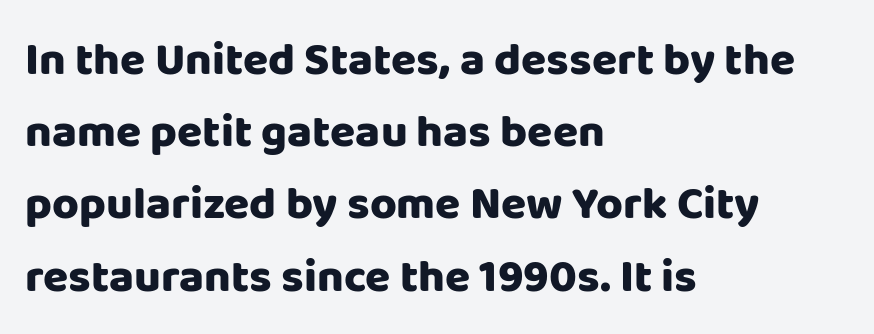
{"serif": "no", "italic": "no", "bold": "yes", "weight": "heavy", "width": "normal", "stroke_contrast": "low", "x_height": "large", "monospaced": "no", "underline": "no", "align": "left", "line_spacing": "normal", "line_spacing_ratio": 1.57, "letter_spacing": "normal", "letter_spacing_em": 0.0, "glyph_px": 46}
